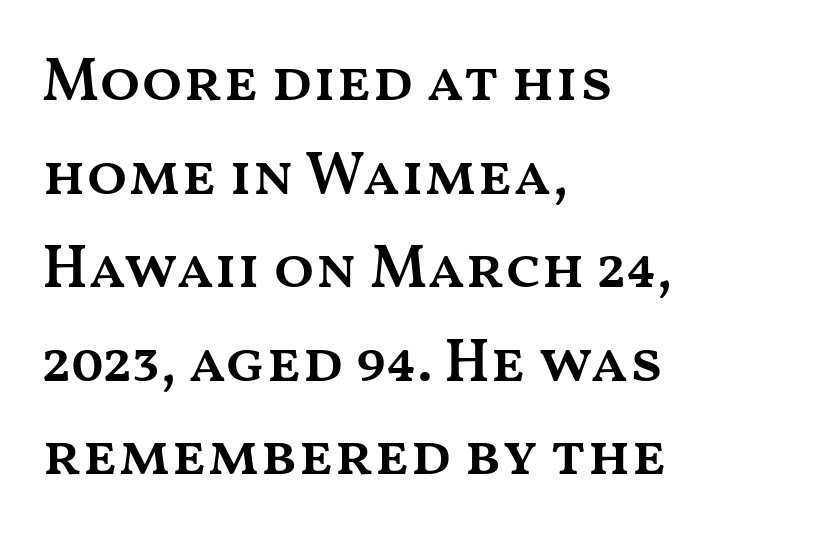
{"italic": "no", "bold": "semi", "weight": "semibold", "width": "wide", "stroke_contrast": "medium", "x_height": "medium", "monospaced": "no", "underline": "no", "align": "left", "line_spacing": "normal", "line_spacing_ratio": 1.56, "letter_spacing": "normal", "letter_spacing_em": 0.0, "glyph_px": 60}
